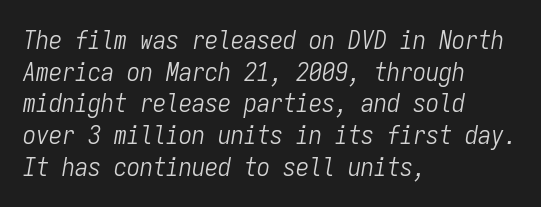
Q: Is the text bold? A: No.
Q: Is the text italic (slanted)? A: Yes, it leans right by about 9 degrees.
Q: Is the text underlined? A: No.
Q: How is the paragraph aligned? A: Left-aligned.
Q: Is the spacing between letters normal or unusually wide? A: Normal.
